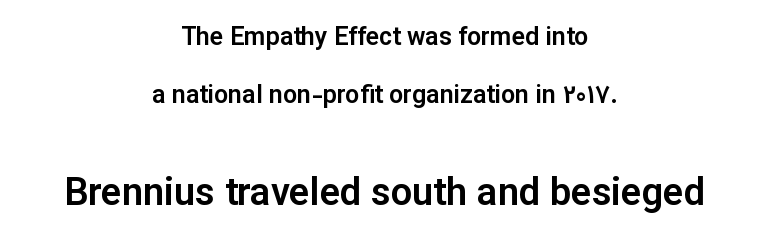
{"serif": "no", "italic": "no", "width": "normal", "stroke_contrast": "low", "x_height": "medium", "monospaced": "no", "underline": "no", "align": "center", "line_spacing": "loose", "line_spacing_ratio": 2.34, "letter_spacing": "normal", "letter_spacing_em": 0.0, "larger_block": "second", "size_ratio": 1.52, "glyph_px": 38}
